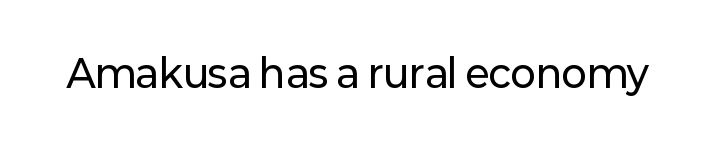
Q: Is the text italic (slanted)? A: No, it is upright.
Q: Is the typeface a serif or a sans-serif typeface? A: Sans-serif.
Q: Is the text underlined? A: No.
Q: Is the spacing between letters normal or unusually wide? A: Normal.
Q: Width (condensed, normal, or wide)? A: Normal.
Q: Stroke contrast? A: Low.
Q: x-height? A: Medium.
Q: Monospaced? A: No.
